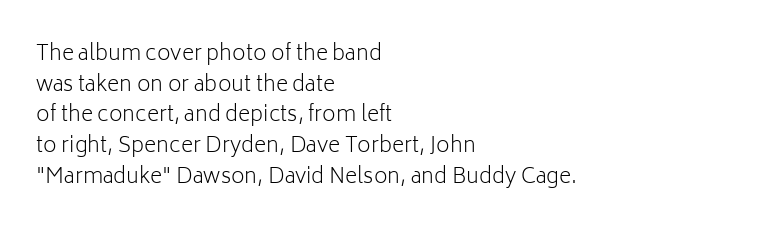
{"italic": "no", "bold": "no", "underline": "no", "align": "left", "line_spacing": "normal", "line_spacing_ratio": 1.46, "letter_spacing": "normal", "letter_spacing_em": 0.0, "glyph_px": 21}
